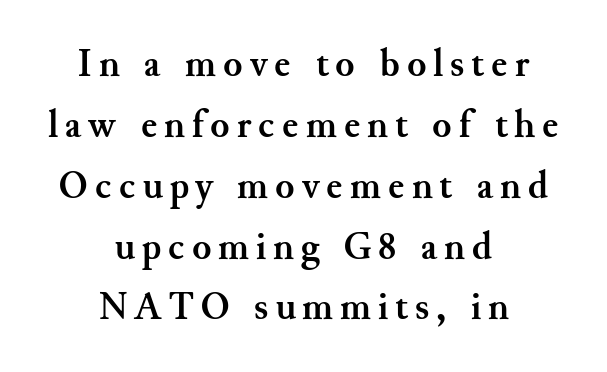
{"serif": "yes", "italic": "no", "bold": "yes", "weight": "semibold", "width": "normal", "stroke_contrast": "medium", "x_height": "small", "monospaced": "no", "underline": "no", "align": "center", "line_spacing": "normal", "line_spacing_ratio": 1.56, "glyph_px": 39}
